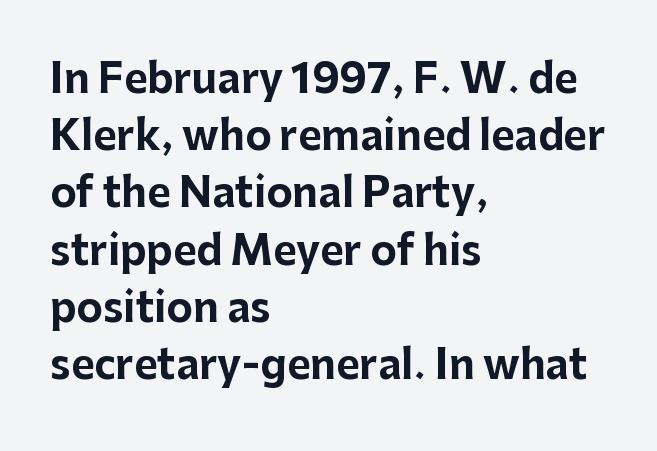
The font's upright variant was chosen for this text. The rendering anchors every line to the left-hand side. The face used here is a sans, in the tradition of grotesques and geometrics. The passage shown is typed in a proportional face where columns would drift.
